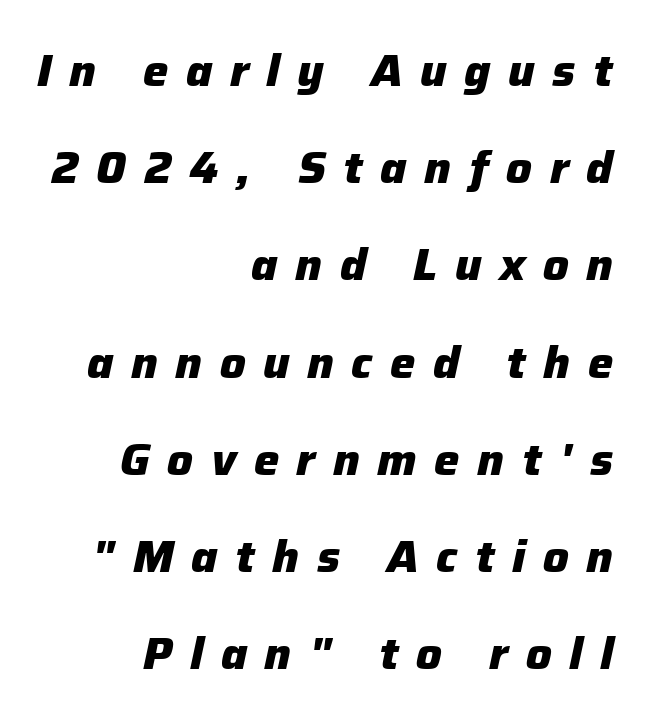
Observe the wide spacing: letters keep a clear distance from each other. This is oblique type, the kind used for emphasis or titles. Descenders hang freely into open space. Honestly, the rows look like they've been pulled way apart. The typesetting leans heavy: a genuine bold.
